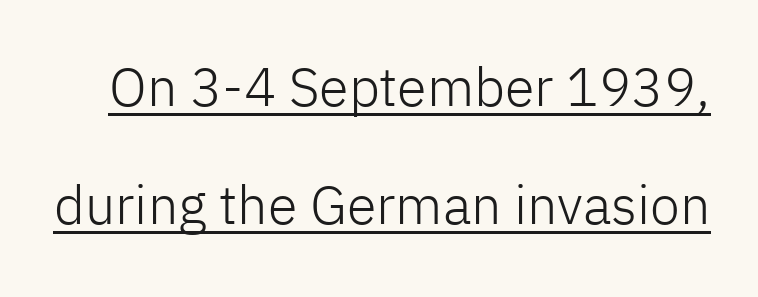
The image shows 54 px light sans-serif type, upright; set loose line spacing (2.18x), normal letter spacing, underlined; low stroke contrast and a medium x-height.
